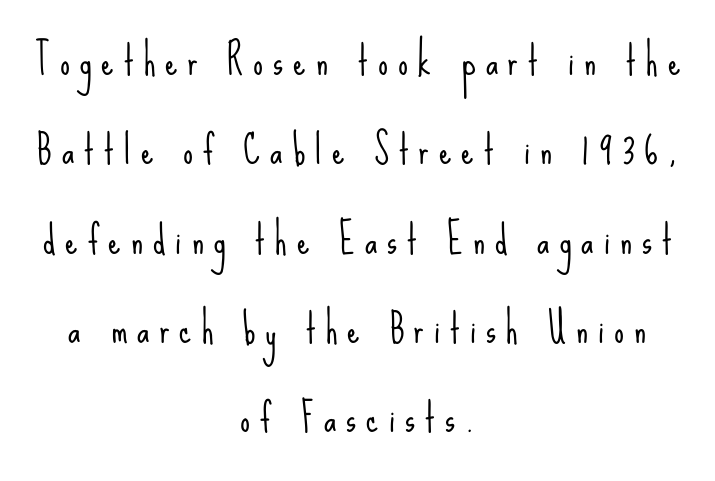
This sample uses expanded letter spacing, leaving extra air between glyphs. Quick note: interline space is abundant. The space directly below the letters is spotless. Caption: multi-line text, centered on the measure.
